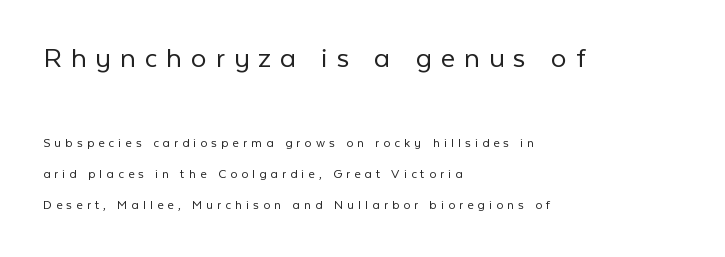
The glyphs are unaccompanied by any horizontal stroke below them. The vertical gap from one line to the next is large. Are there feet on the stems? There aren't — it's a sans. The axis of the letterforms is exactly vertical. Horizontally, the lines are justified to the leading edge only. The passage shown begins with its larger block and ends with its smaller one.
